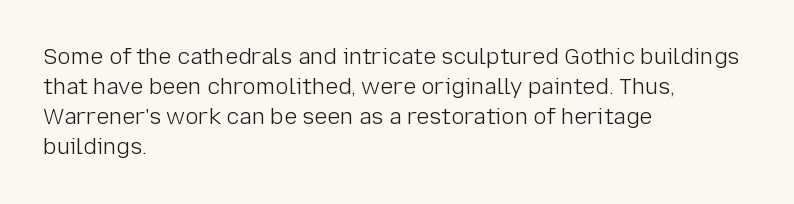
{"italic": "no", "bold": "no", "underline": "no", "align": "left", "line_spacing": "normal", "line_spacing_ratio": 1.37, "letter_spacing": "normal", "letter_spacing_em": 0.0, "glyph_px": 22}
